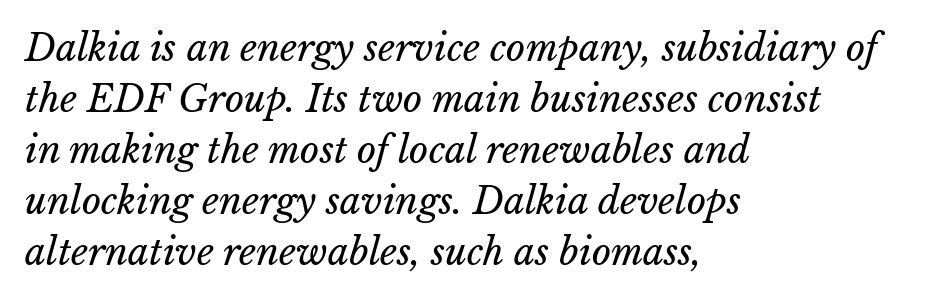
The image shows 37 px regular-weight type; set left-aligned, normal line spacing (1.38x), normal letter spacing, not underlined; low stroke contrast and a medium x-height.
